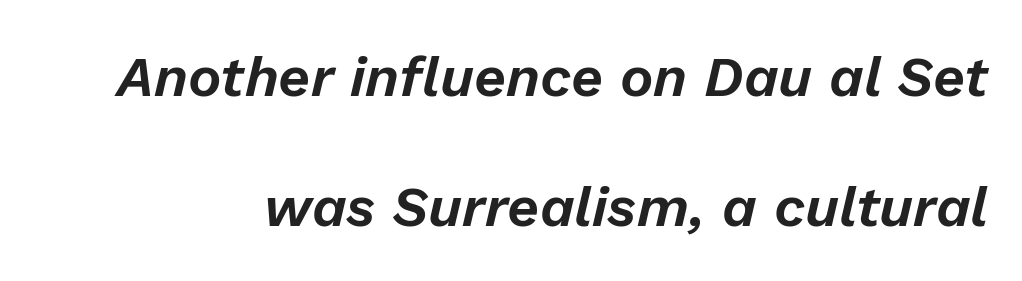
{"italic": "yes", "lean": "right", "slant_degrees": 13, "width": "normal", "stroke_contrast": "low", "x_height": "medium", "monospaced": "no", "underline": "no", "line_spacing": "loose", "line_spacing_ratio": 2.33, "letter_spacing": "normal", "letter_spacing_em": 0.0, "glyph_px": 56}
